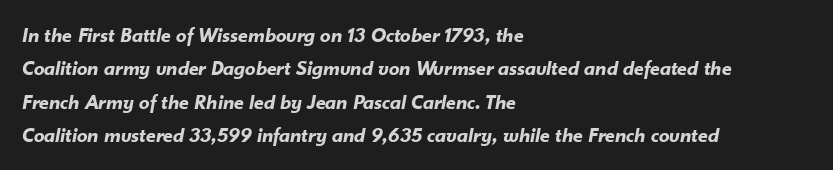
{"italic": "yes", "lean": "right", "slant_degrees": 10, "bold": "yes", "underline": "no", "align": "left", "line_spacing": "normal", "line_spacing_ratio": 1.59, "letter_spacing": "normal", "letter_spacing_em": 0.0, "glyph_px": 21}
